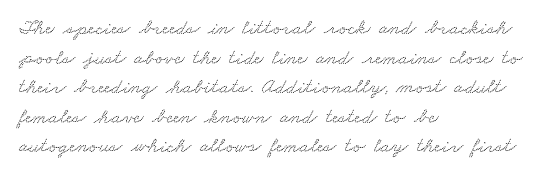
Q: Is the text underlined? A: No.
Q: How is the paragraph aligned? A: Left-aligned.
Q: Is the spacing between letters normal or unusually wide? A: Normal.
Q: Is the spacing between lines tight, normal or loose? A: Normal.
